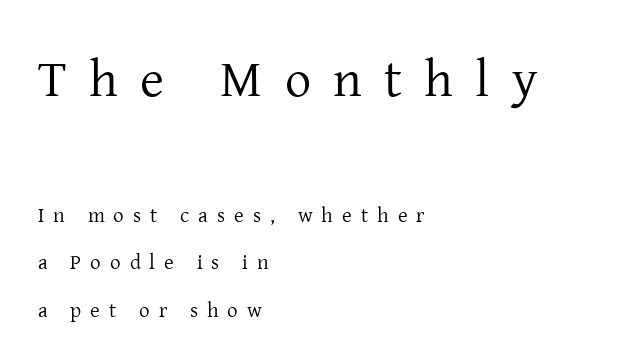
{"serif": "yes", "italic": "no", "bold": "no", "weight": "regular", "width": "normal", "stroke_contrast": "low", "x_height": "medium", "monospaced": "no", "underline": "no", "align": "left", "line_spacing": "loose", "line_spacing_ratio": 2.27, "letter_spacing": "wide", "letter_spacing_em": 0.43, "larger_block": "first", "size_ratio": 2.48, "glyph_px": 52}
